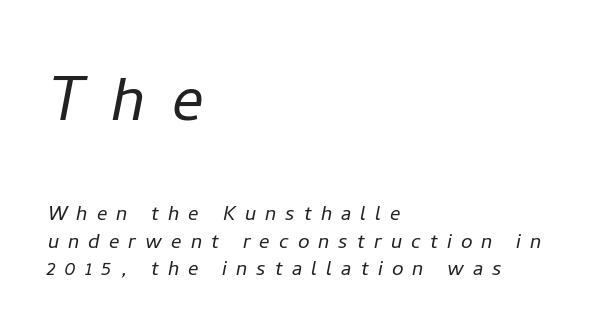
The image shows 79 px light type, italic (leaning right); set left-aligned, tight line spacing (1.07x), unusually wide letter spacing (+0.35 em), not underlined; the first (top) block is 3.04x larger; low stroke contrast and a medium x-height.
